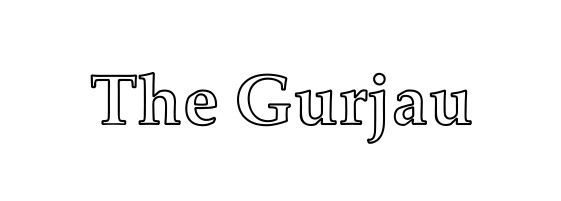
{"italic": "no", "width": "normal", "x_height": "medium", "monospaced": "no", "underline": "no", "letter_spacing": "normal", "letter_spacing_em": 0.0, "glyph_px": 71}
